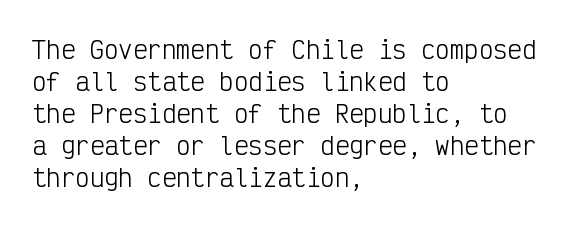
{"italic": "no", "bold": "no", "underline": "no", "align": "left", "line_spacing": "normal", "line_spacing_ratio": 1.33, "letter_spacing": "normal", "letter_spacing_em": 0.0, "glyph_px": 24}
